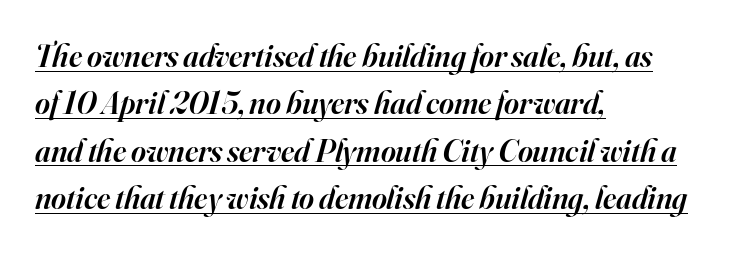
A serif font was chosen for this passage. This is the in-between weight designers call semibold or demi. Tracking value appears to be zero — textbook default spacing. This sample has the flowing, uneven cadence of proportional lettering. Somebody hit Ctrl+U on this one — the words are underlined.
